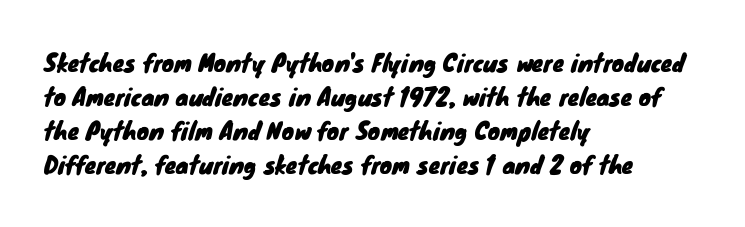
Honestly, the row spacing looks completely unremarkable. The setting favours the left margin, as ordinary paragraphs usually do. There is no visible air inserted between adjacent glyphs. Rule under the text: the space is simply empty.
